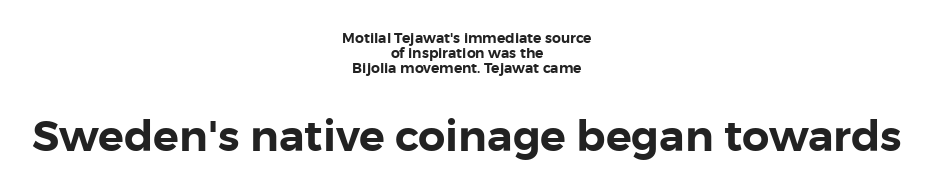
The image shows 43 px sans-serif type, upright; set centered, tight line spacing (1.08x), normal letter spacing, not underlined; the second (bottom) block is 3.07x larger; low stroke contrast and a medium x-height.
